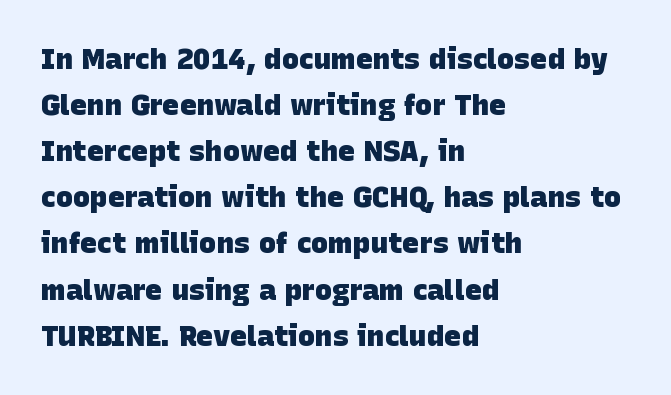
Students, observe: this is what conventionally led text looks like. Weight check: bold — yes, fully. No feet cap the strokes, marking this as sans-serif type. The compositor pushed each line to the left boundary. The horizontal fit of the characters is conventional and even. The baseline area is clear.
